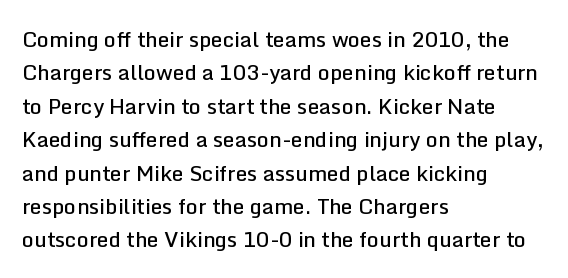
Q: Is the text bold? A: Semi-bold.
Q: Is the text italic (slanted)? A: No, it is upright.
Q: Is the text underlined? A: No.
Q: How is the paragraph aligned? A: Left-aligned.
Q: Is the spacing between letters normal or unusually wide? A: Normal.
Q: Is the spacing between lines tight, normal or loose? A: Normal.
